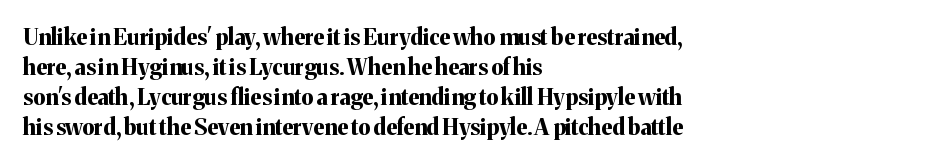
{"italic": "no", "bold": "yes", "underline": "no", "align": "left", "line_spacing": "normal", "line_spacing_ratio": 1.36, "letter_spacing": "normal", "letter_spacing_em": 0.0, "glyph_px": 22}
